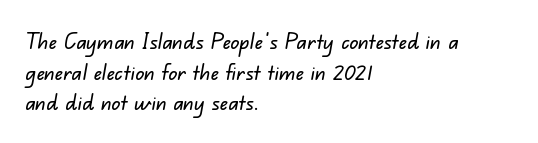
{"underline": "no", "align": "left", "line_spacing": "normal", "line_spacing_ratio": 1.39, "letter_spacing": "normal", "letter_spacing_em": 0.0, "glyph_px": 22}
